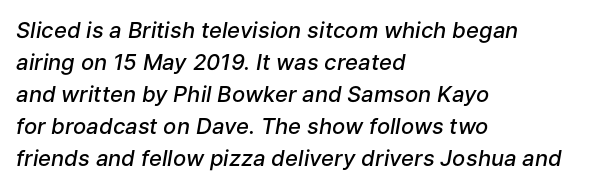
{"italic": "yes", "lean": "right", "slant_degrees": 9, "bold": "semi", "underline": "no", "align": "left", "line_spacing": "normal", "line_spacing_ratio": 1.46, "letter_spacing": "normal", "letter_spacing_em": 0.0, "glyph_px": 22}
